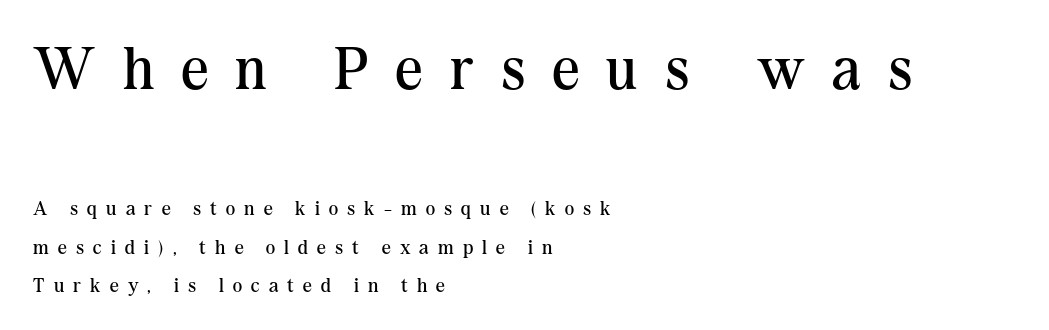
{"serif": "yes", "italic": "no", "bold": "no", "weight": "regular", "width": "normal", "stroke_contrast": "medium", "x_height": "medium", "monospaced": "no", "underline": "no", "align": "left", "line_spacing": "loose", "line_spacing_ratio": 1.92, "letter_spacing": "wide", "letter_spacing_em": 0.46, "larger_block": "first", "size_ratio": 3.0, "glyph_px": 60}
